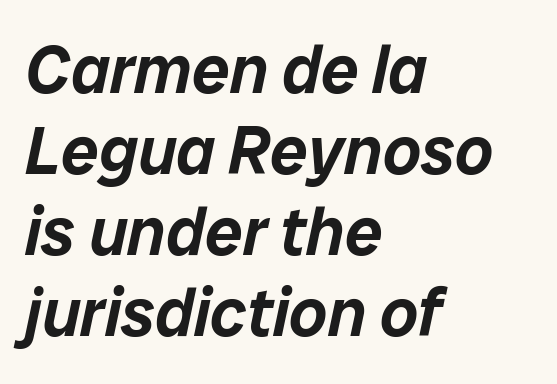
{"italic": "yes", "lean": "right", "slant_degrees": 12, "width": "normal", "stroke_contrast": "low", "x_height": "medium", "monospaced": "no", "underline": "no", "align": "left", "line_spacing_ratio": 1.21, "letter_spacing": "normal", "letter_spacing_em": 0.0, "glyph_px": 67}
